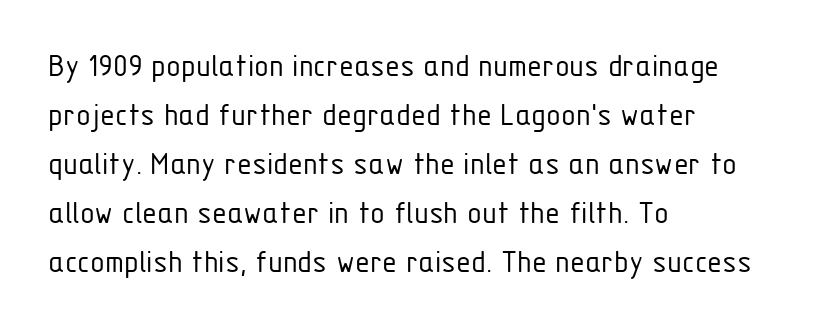
The image shows 34 px light, condensed sans-serif type, upright; set left-aligned, normal line spacing (1.44x), normal letter spacing, not underlined; low stroke contrast and a medium x-height.
